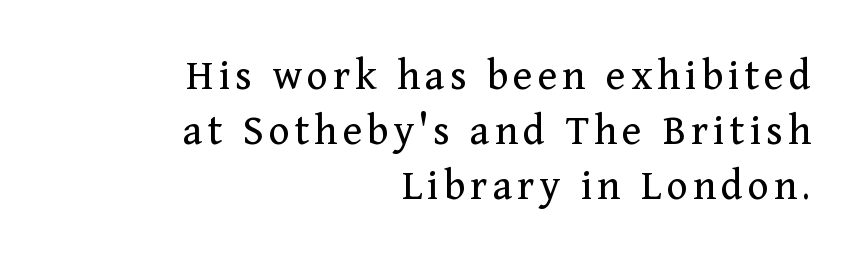
Check where the strokes stop: tiny serifs finish them off. No letter is thick-stroked: the sample isn't bold. Bare-footed words on every line. This sample uses an upright cut, with every glyph sitting square on the baseline. Line ends are locked; line starts wander. These lines are rendered in a variable-pitch font.
